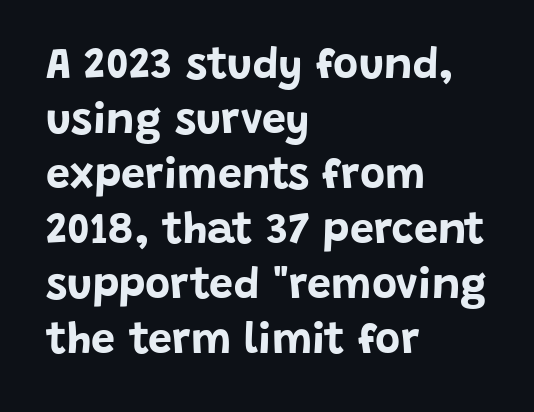
The image shows 43 px bold sans-serif type, upright; set left-aligned, normal line spacing (1.28x), normal letter spacing, not underlined; low stroke contrast and a large x-height.
